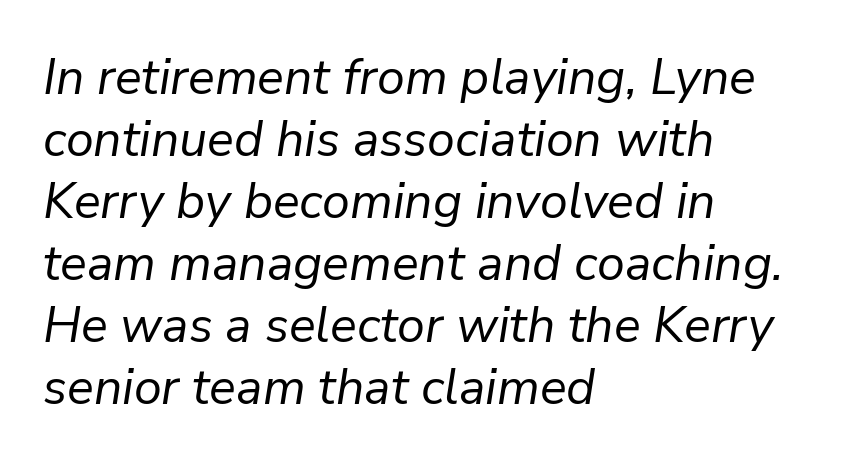
Q: Is the text bold? A: No.
Q: Is the text italic (slanted)? A: Yes, it leans right by about 9 degrees.
Q: Is the text underlined? A: No.
Q: How is the paragraph aligned? A: Left-aligned.
Q: Is the spacing between letters normal or unusually wide? A: Normal.
Q: Width (condensed, normal, or wide)? A: Normal.
Q: Stroke contrast? A: Low.
Q: x-height? A: Medium.
Q: Monospaced? A: No.
